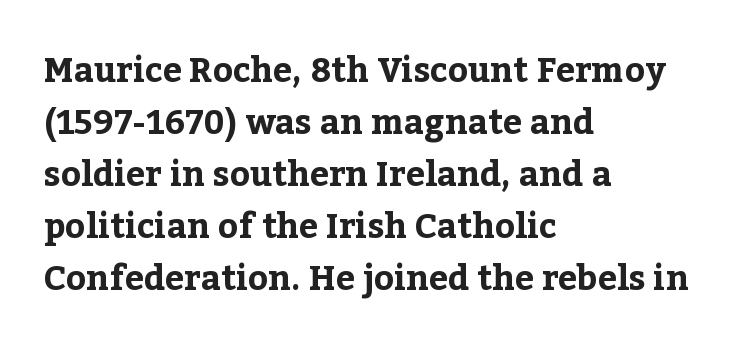
The image shows 34 px bold serif type, upright; set left-aligned, normal line spacing (1.53x), normal letter spacing, not underlined; low stroke contrast and a medium x-height.
